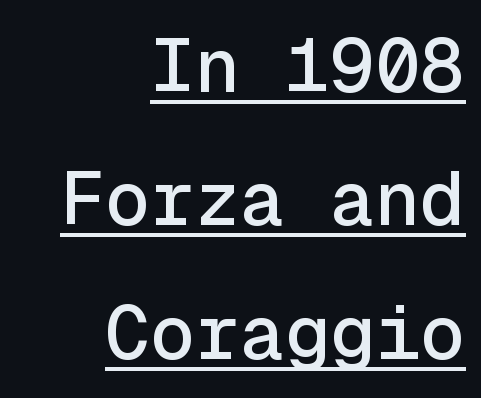
The image shows 75 px sans-serif type, upright, monospaced; set right-aligned, line spacing 1.78x, normal letter spacing, underlined; a medium x-height.
